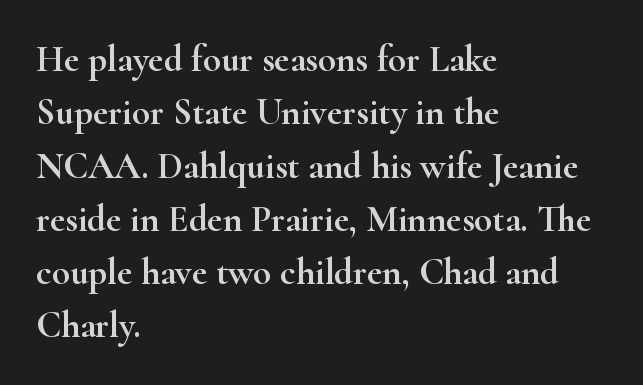
Q: Is the text italic (slanted)? A: No, it is upright.
Q: Is the typeface a serif or a sans-serif typeface? A: Serif.
Q: Is the text underlined? A: No.
Q: How is the paragraph aligned? A: Left-aligned.
Q: Is the spacing between letters normal or unusually wide? A: Normal.
Q: Is the spacing between lines tight, normal or loose? A: Normal.
Q: Width (condensed, normal, or wide)? A: Wide.
Q: Stroke contrast? A: High.
Q: x-height? A: Small.
Q: Monospaced? A: No.
